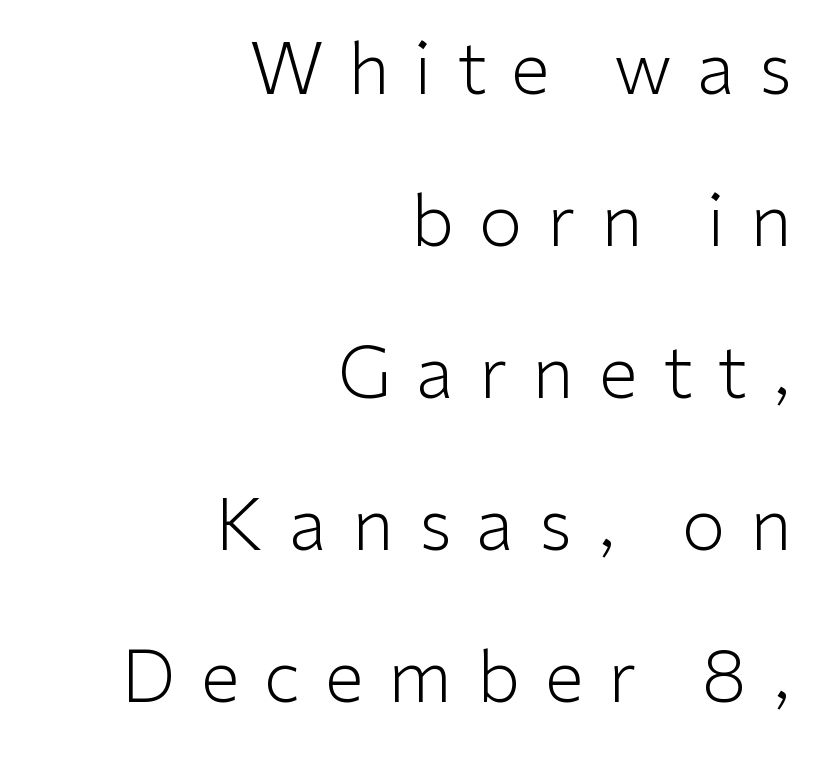
The image shows 71 px light sans-serif type, upright; set right-aligned, loose line spacing (2.14x), unusually wide letter spacing (+0.35 em), not underlined; low stroke contrast and a medium x-height.
